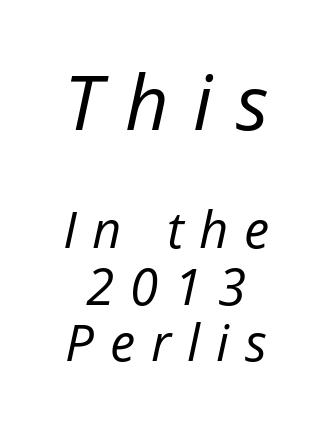
Think of a printed novel: that variable character pitch is what you see here. In terms of leading, this rendering errs on the cramped side. These lines were composed using italics. The font sits on the lighter half of the weight spectrum, regular included. Size hierarchy here favors the leading block over the trailing one.
